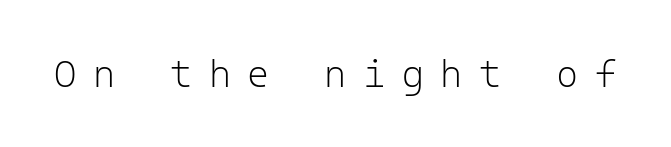
Q: Is the text bold? A: No.
Q: Is the text italic (slanted)? A: No, it is upright.
Q: Is the typeface a serif or a sans-serif typeface? A: Sans-serif.
Q: Is the text underlined? A: No.
Q: Is the spacing between letters normal or unusually wide? A: Unusually wide.
Q: Width (condensed, normal, or wide)? A: Normal.
Q: Stroke contrast? A: Low.
Q: x-height? A: Medium.
Q: Monospaced? A: Yes.
